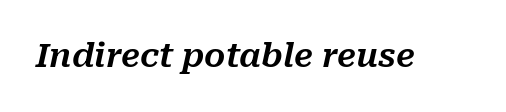
The image shows 33 px text type, italic (leaning right); set normal letter spacing, not underlined; medium stroke contrast and a medium x-height.
